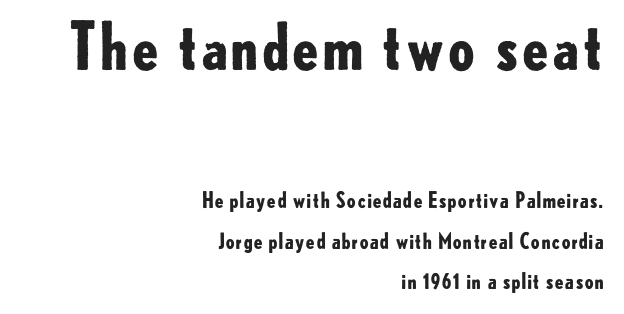
Q: Is the text bold? A: Yes.
Q: Is the text italic (slanted)? A: No, it is upright.
Q: Is the typeface a serif or a sans-serif typeface? A: Sans-serif.
Q: Is the text underlined? A: No.
Q: How is the paragraph aligned? A: Right-aligned.
Q: Is the spacing between letters normal or unusually wide? A: Normal.
Q: Is the spacing between lines tight, normal or loose? A: Loose.
Q: Which block of text is set in a larger size, the first (top) or the second (bottom)? A: The first (top) one.
Q: Width (condensed, normal, or wide)? A: Normal.
Q: Stroke contrast? A: Low.
Q: x-height? A: Small.
Q: Monospaced? A: No.
